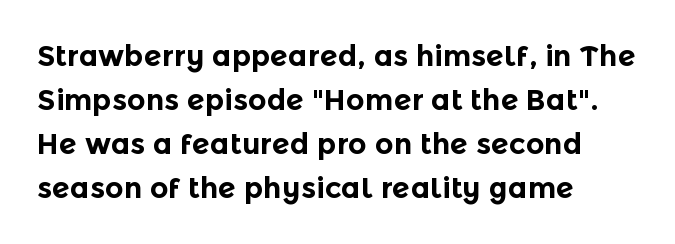
Think of a printed novel: that variable character pitch is what you see here. Typesetter's note: full bold, strokes at maximum text heaviness. These lines stack with their left ends in a neat column. Upright lettering throughout. Successive baselines arrive at the customary interval.
